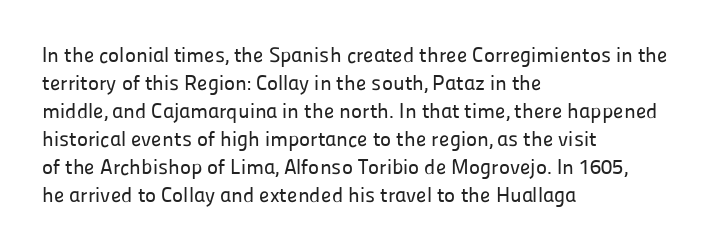
Q: Is the text italic (slanted)? A: No, it is upright.
Q: Is the text underlined? A: No.
Q: How is the paragraph aligned? A: Left-aligned.
Q: Is the spacing between letters normal or unusually wide? A: Normal.
Q: Is the spacing between lines tight, normal or loose? A: Normal.
